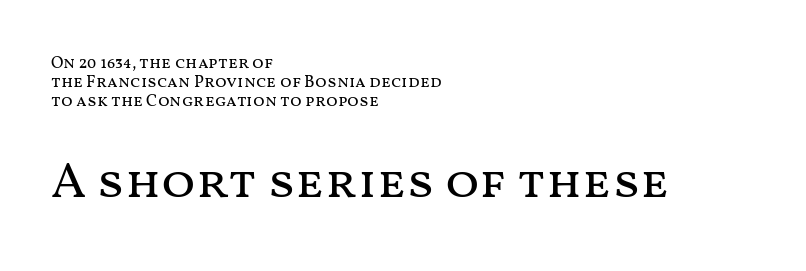
{"italic": "no", "bold": "no", "weight": "regular", "width": "wide", "stroke_contrast": "medium", "x_height": "medium", "monospaced": "no", "underline": "no", "align": "left", "line_spacing": "tight", "line_spacing_ratio": 1.13, "letter_spacing": "normal", "letter_spacing_em": 0.0, "larger_block": "second", "size_ratio": 2.94, "glyph_px": 50}
